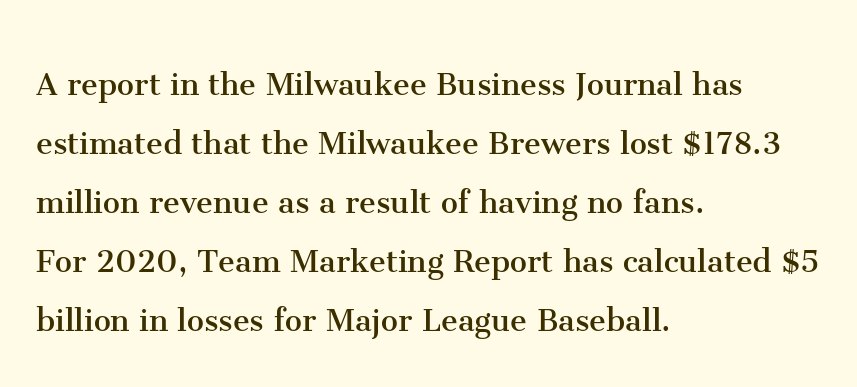
The image shows 38 px regular-weight serif type, upright; set left-aligned, normal line spacing (1.55x), normal letter spacing, not underlined; medium stroke contrast and a medium x-height.
